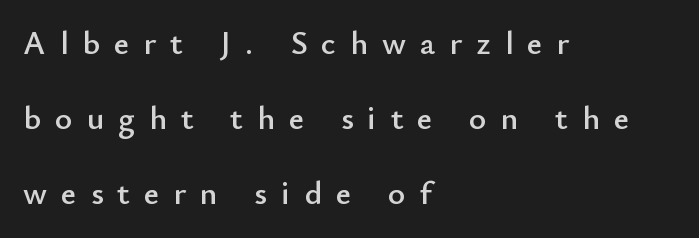
The image shows 33 px sans-serif type, upright; set left-aligned, loose line spacing (2.28x), unusually wide letter spacing (+0.43 em), not underlined; low stroke contrast and a small x-height.
